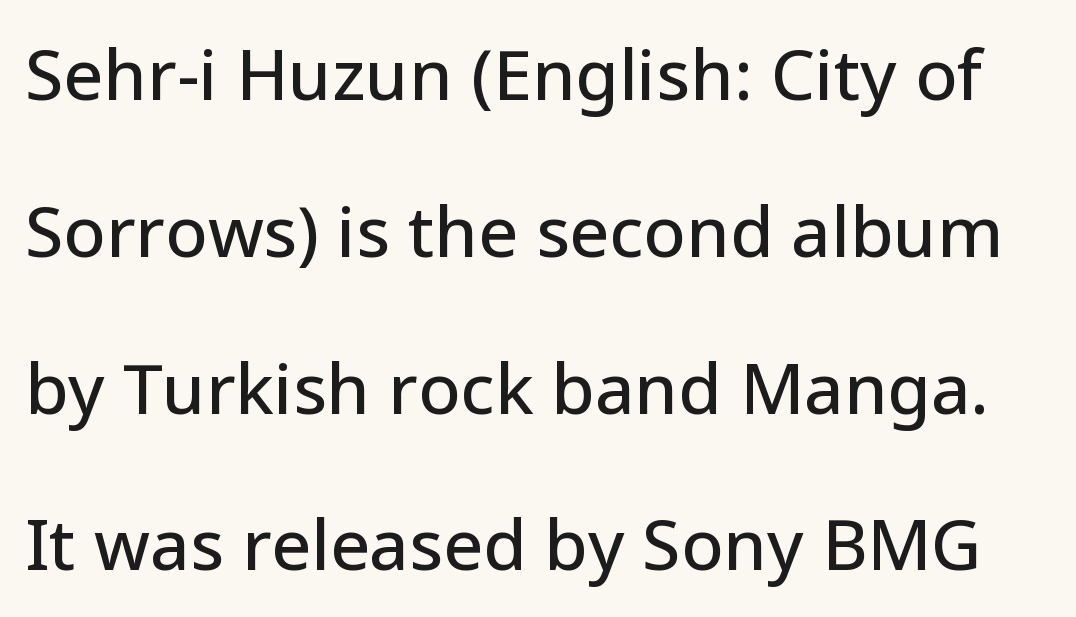
Q: Is the text italic (slanted)? A: No, it is upright.
Q: Is the typeface a serif or a sans-serif typeface? A: Sans-serif.
Q: Is the text underlined? A: No.
Q: Is the spacing between letters normal or unusually wide? A: Normal.
Q: Is the spacing between lines tight, normal or loose? A: Loose.
Q: Width (condensed, normal, or wide)? A: Normal.
Q: Stroke contrast? A: Low.
Q: x-height? A: Medium.
Q: Monospaced? A: No.
